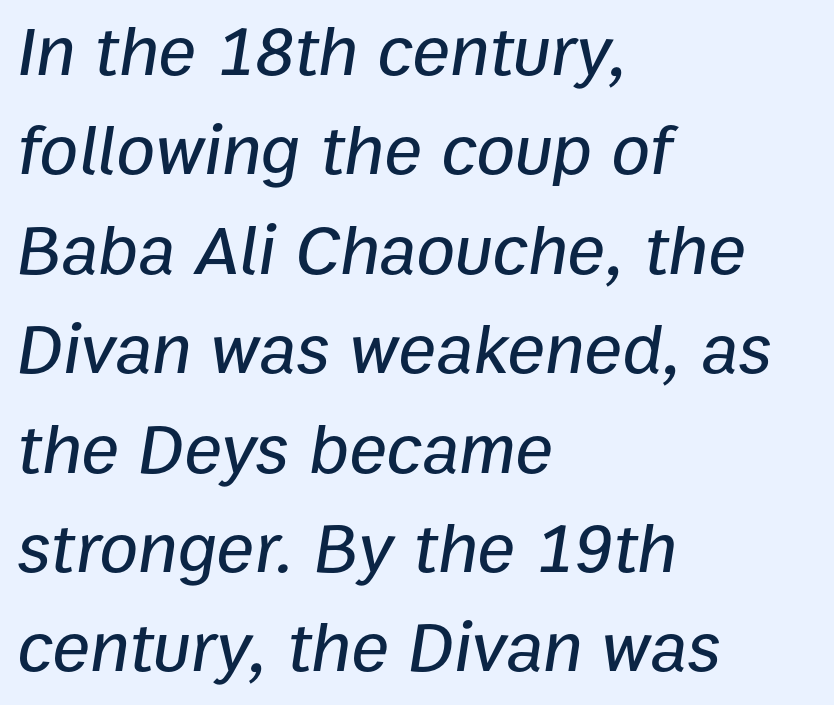
Q: Is the text italic (slanted)? A: Yes, it leans right by about 9 degrees.
Q: Is the text underlined? A: No.
Q: How is the paragraph aligned? A: Left-aligned.
Q: Is the spacing between letters normal or unusually wide? A: Normal.
Q: Is the spacing between lines tight, normal or loose? A: Normal.
Q: Width (condensed, normal, or wide)? A: Normal.
Q: Stroke contrast? A: Low.
Q: x-height? A: Medium.
Q: Monospaced? A: No.
